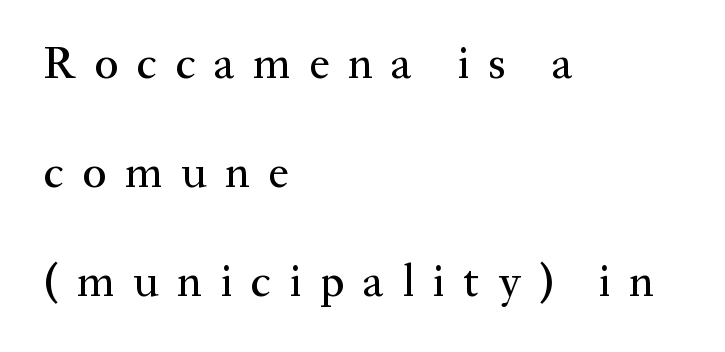
Q: Is the text italic (slanted)? A: No, it is upright.
Q: Is the typeface a serif or a sans-serif typeface? A: Serif.
Q: Is the text underlined? A: No.
Q: How is the paragraph aligned? A: Left-aligned.
Q: Is the spacing between letters normal or unusually wide? A: Unusually wide.
Q: Is the spacing between lines tight, normal or loose? A: Loose.
Q: Width (condensed, normal, or wide)? A: Normal.
Q: Stroke contrast? A: Medium.
Q: x-height? A: Medium.
Q: Monospaced? A: No.
